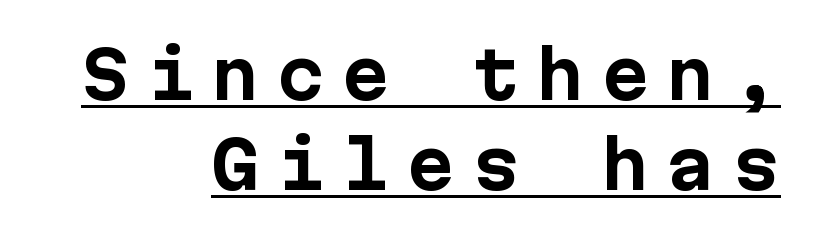
Q: Is the text bold? A: Yes.
Q: Is the text italic (slanted)? A: No, it is upright.
Q: Is the typeface a serif or a sans-serif typeface? A: Sans-serif.
Q: Is the text underlined? A: Yes.
Q: How is the paragraph aligned? A: Right-aligned.
Q: Is the spacing between letters normal or unusually wide? A: Unusually wide.
Q: Is the spacing between lines tight, normal or loose? A: Normal.
Q: Width (condensed, normal, or wide)? A: Normal.
Q: Stroke contrast? A: Low.
Q: x-height? A: Medium.
Q: Monospaced? A: Yes.
